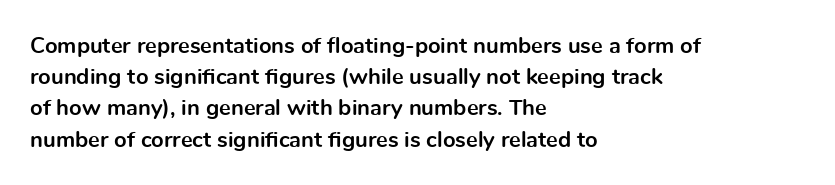
In CSS terms this would be text-align: left. Baseline-to-baseline distance is the conventional proportion of letter height. Notice how the stems are strictly vertical — no italics here. The space beneath each line is pristine and unruled. Spacing between characters is what you'd get straight out of the box. The passage shown is emphatically bold.
